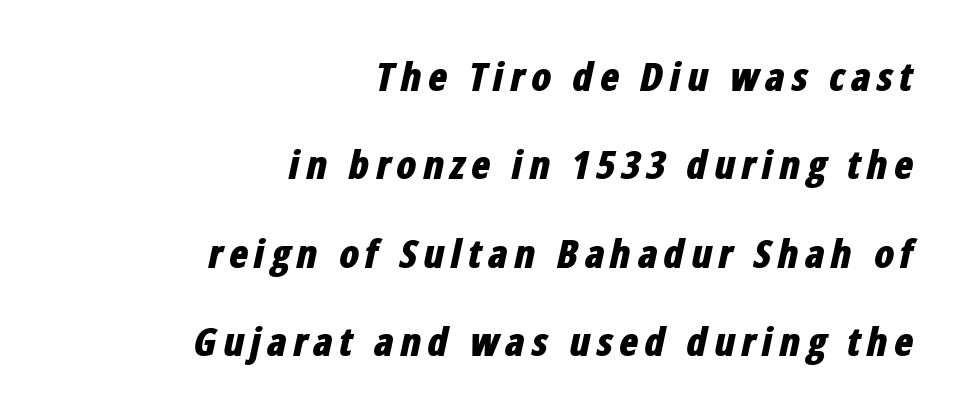
{"italic": "yes", "lean": "right", "slant_degrees": 12, "bold": "yes", "weight": "bold", "width": "condensed", "stroke_contrast": "low", "x_height": "medium", "monospaced": "no", "underline": "no", "align": "right", "line_spacing": "loose", "line_spacing_ratio": 2.21, "glyph_px": 40}
